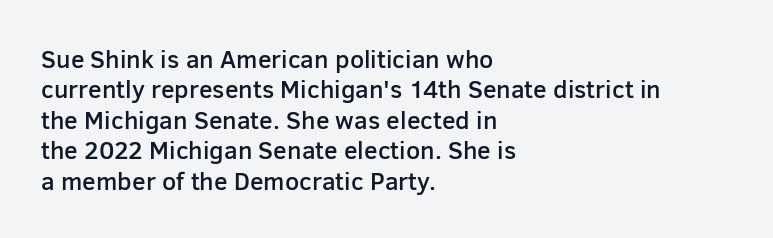
Q: Is the text bold? A: Semi-bold.
Q: Is the text italic (slanted)? A: No, it is upright.
Q: Is the text underlined? A: No.
Q: How is the paragraph aligned? A: Left-aligned.
Q: Is the spacing between letters normal or unusually wide? A: Normal.
